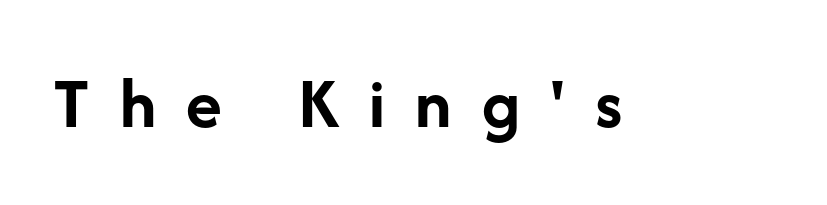
The passage shown has open, widely tracked lettering throughout. This sample uses an upright cut, with every glyph sitting square on the baseline. Anything drawn beneath the words? Only blank space. The passage shown is typed in a proportional face where columns would drift. You'd pick this weight for a headline — it's a proper bold. In terms of letterform style, serifs are entirely absent.
